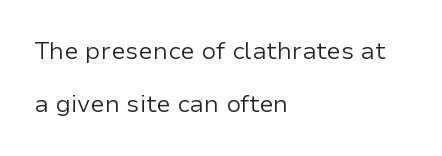
The image shows 24 px text type, upright; set left-aligned, loose line spacing (2.22x), normal letter spacing, not underlined.
